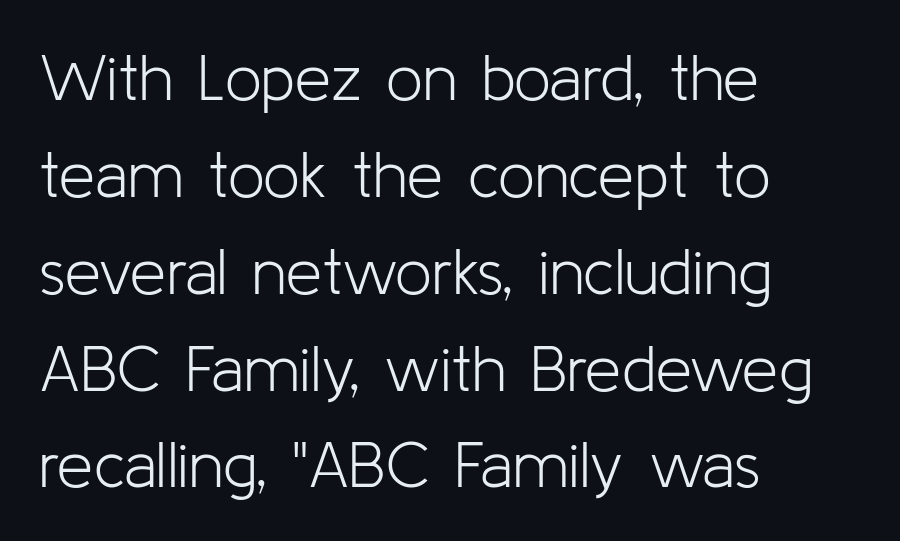
{"serif": "no", "italic": "no", "bold": "no", "weight": "light", "width": "normal", "stroke_contrast": "low", "x_height": "medium", "monospaced": "no", "underline": "no", "align": "left", "line_spacing": "normal", "line_spacing_ratio": 1.49, "letter_spacing": "normal", "letter_spacing_em": 0.0, "glyph_px": 65}
